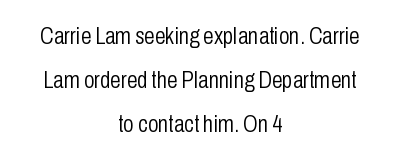
Style check: upright. Letter spacing: default. Each stroke keeps to a modest, everyday thickness or less. A clean baseline with only descenders dipping below it. Casual observation: everything's sitting right in the middle.
